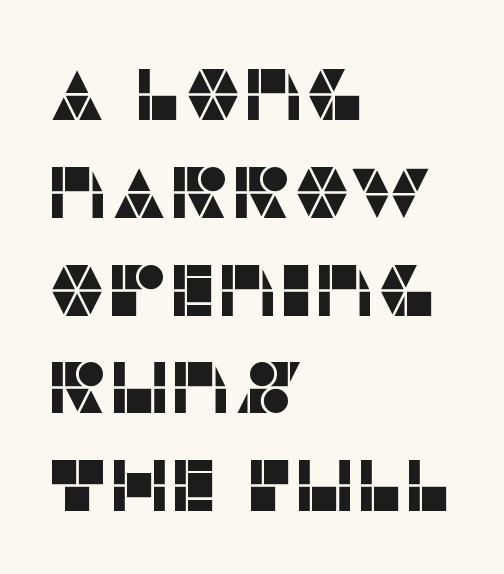
A sans-serif font was chosen for this passage. Looks like regular typesetting: each glyph gets only the width it needs. The axis of the letterforms is exactly vertical. Is the letter spacing exaggerated? No — it looks like the ordinary default. This block has exactly the height ordinary leading produces. Horizontally, the lines are justified to the leading edge only.
